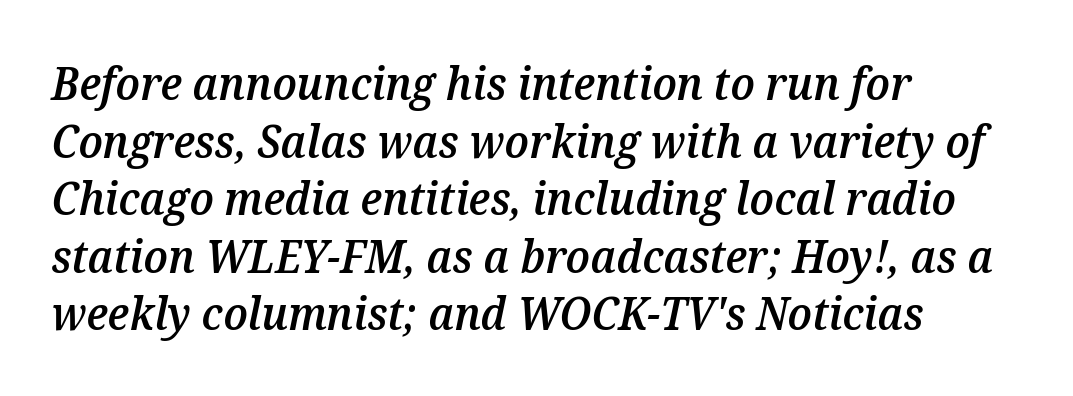
The image shows 45 px semibold type, italic (leaning right); set left-aligned, normal line spacing (1.28x), normal letter spacing, not underlined; medium stroke contrast and a medium x-height.
